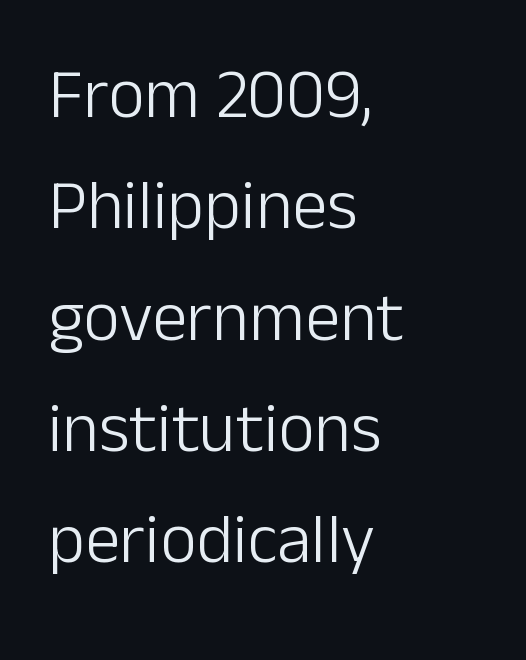
{"serif": "no", "italic": "no", "bold": "no", "weight": "light", "width": "normal", "stroke_contrast": "low", "x_height": "medium", "monospaced": "no", "underline": "no", "align": "left", "line_spacing": "normal", "line_spacing_ratio": 1.59, "letter_spacing": "normal", "letter_spacing_em": 0.0, "glyph_px": 70}
